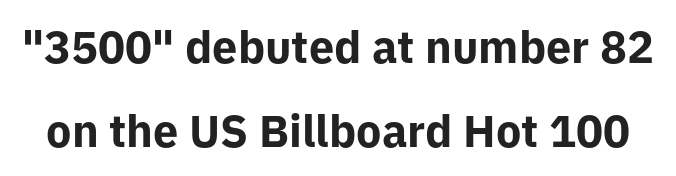
Q: Is the text bold? A: Yes.
Q: Is the text italic (slanted)? A: No, it is upright.
Q: Is the typeface a serif or a sans-serif typeface? A: Sans-serif.
Q: Is the text underlined? A: No.
Q: Is the spacing between letters normal or unusually wide? A: Normal.
Q: Width (condensed, normal, or wide)? A: Normal.
Q: Stroke contrast? A: Low.
Q: x-height? A: Medium.
Q: Monospaced? A: No.
